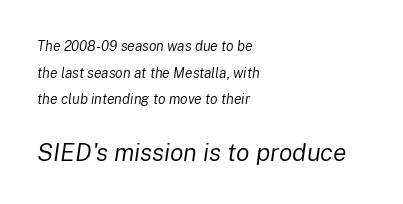
Line starts are locked; line ends wander. Each stroke keeps to a modest, everyday thickness or less. Successive baselines arrive slowly, with a big drop between each. Of the two passages, the one underneath uses the larger point size. No extra tracking has been applied to these lines. Designer's note — italics engaged.
